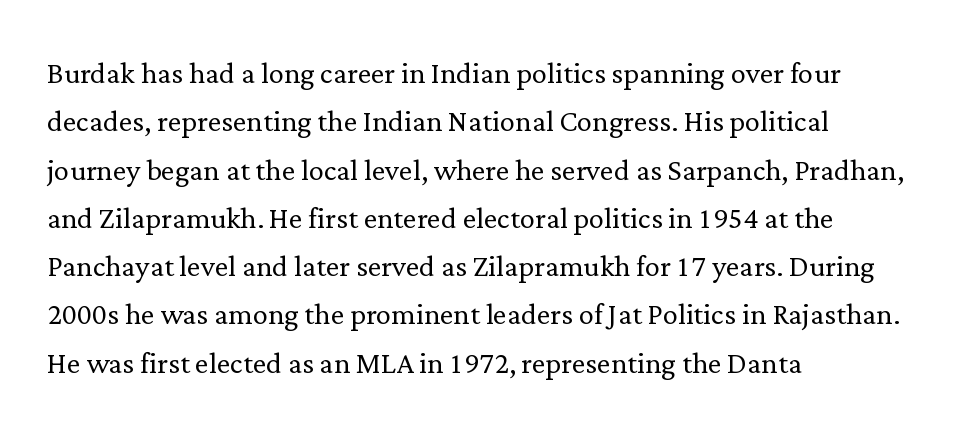
Q: Is the text bold? A: No.
Q: Is the text italic (slanted)? A: No, it is upright.
Q: Is the typeface a serif or a sans-serif typeface? A: Serif.
Q: Is the text underlined? A: No.
Q: How is the paragraph aligned? A: Left-aligned.
Q: Is the spacing between letters normal or unusually wide? A: Normal.
Q: Is the spacing between lines tight, normal or loose? A: Normal.
Q: Width (condensed, normal, or wide)? A: Normal.
Q: Stroke contrast? A: Low.
Q: x-height? A: Medium.
Q: Monospaced? A: No.
